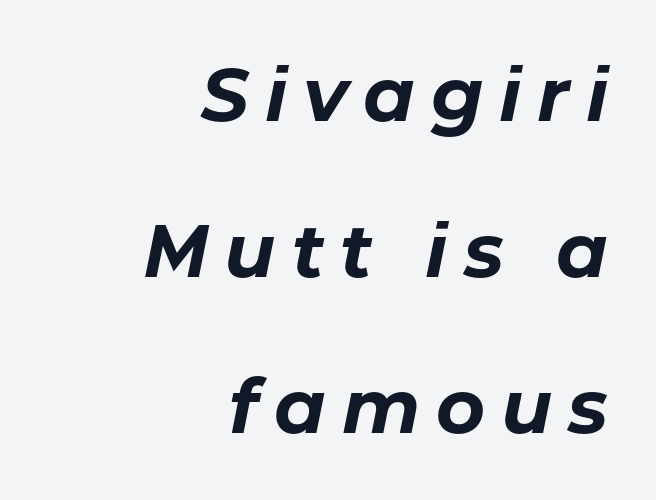
Q: Is the text bold? A: Yes.
Q: Is the text italic (slanted)? A: Yes, it leans right by about 11 degrees.
Q: Is the text underlined? A: No.
Q: How is the paragraph aligned? A: Right-aligned.
Q: Is the spacing between letters normal or unusually wide? A: Unusually wide.
Q: Is the spacing between lines tight, normal or loose? A: Loose.
Q: Width (condensed, normal, or wide)? A: Normal.
Q: Stroke contrast? A: Low.
Q: x-height? A: Medium.
Q: Monospaced? A: No.
